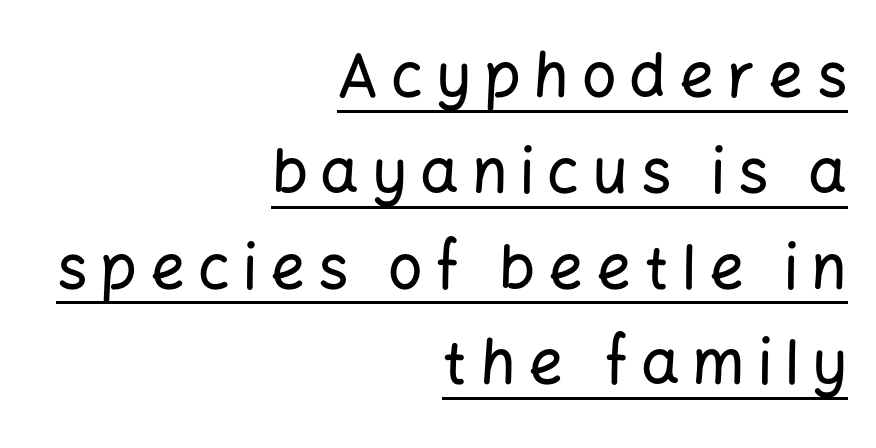
The image shows 61 px sans-serif type, upright; set right-aligned, normal line spacing (1.57x), unusually wide letter spacing (+0.21 em), underlined; low stroke contrast and a medium x-height.
